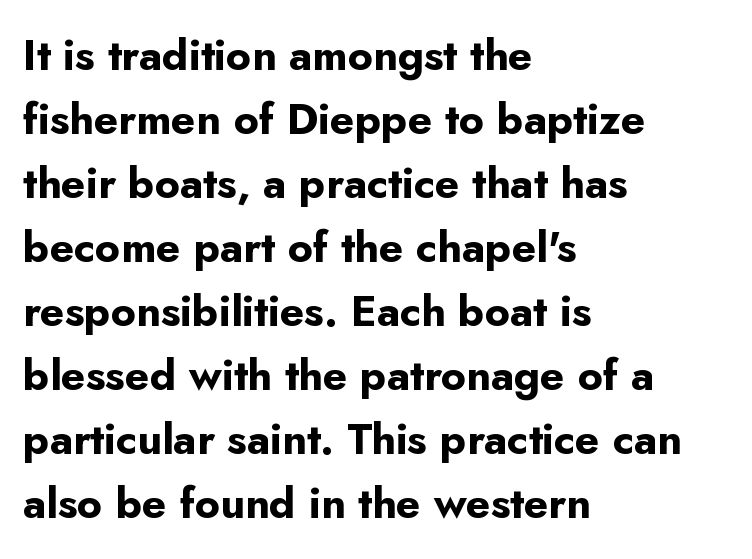
Q: Is the text bold? A: Yes.
Q: Is the text italic (slanted)? A: No, it is upright.
Q: Is the typeface a serif or a sans-serif typeface? A: Sans-serif.
Q: Is the text underlined? A: No.
Q: How is the paragraph aligned? A: Left-aligned.
Q: Is the spacing between letters normal or unusually wide? A: Normal.
Q: Is the spacing between lines tight, normal or loose? A: Normal.
Q: Width (condensed, normal, or wide)? A: Normal.
Q: Stroke contrast? A: Low.
Q: x-height? A: Small.
Q: Monospaced? A: No.
